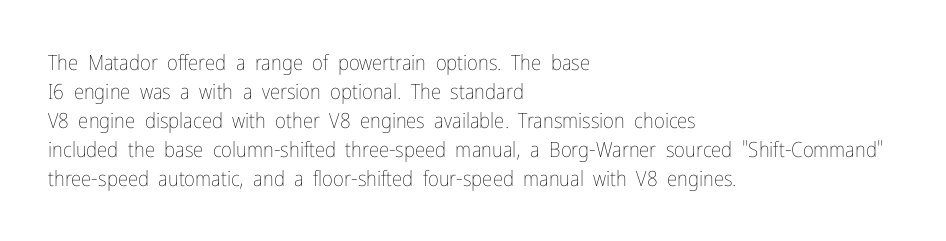
Q: Is the text bold? A: No.
Q: Is the text italic (slanted)? A: No, it is upright.
Q: Is the text underlined? A: No.
Q: How is the paragraph aligned? A: Left-aligned.
Q: Is the spacing between letters normal or unusually wide? A: Normal.
Q: Is the spacing between lines tight, normal or loose? A: Normal.
